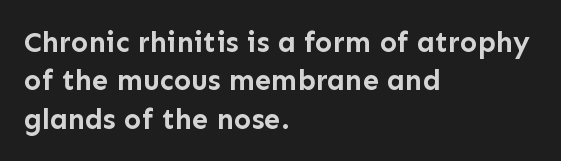
{"serif": "no", "italic": "no", "bold": "yes", "weight": "semibold", "width": "normal", "stroke_contrast": "low", "x_height": "medium", "monospaced": "no", "underline": "no", "align": "left", "line_spacing": "normal", "line_spacing_ratio": 1.32, "letter_spacing": "normal", "letter_spacing_em": 0.0, "glyph_px": 29}
